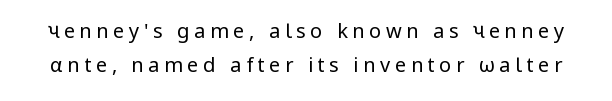
Look at the tracking — it's clearly loosened, letters drifting apart. Designer's note — italics off, roman on. No letter is thick-stroked: the sample isn't bold. What's the leading like? Ordinary, nothing unusual. Plain, unruled lines of type.
